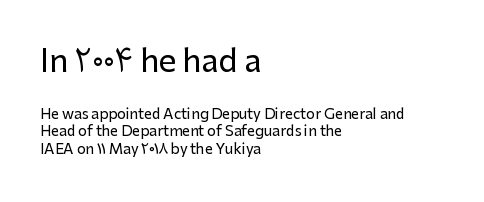
Q: Is the text italic (slanted)? A: No, it is upright.
Q: Is the typeface a serif or a sans-serif typeface? A: Sans-serif.
Q: Is the text underlined? A: No.
Q: How is the paragraph aligned? A: Left-aligned.
Q: Is the spacing between letters normal or unusually wide? A: Normal.
Q: Is the spacing between lines tight, normal or loose? A: Normal.
Q: Which block of text is set in a larger size, the first (top) or the second (bottom)? A: The first (top) one.
Q: Width (condensed, normal, or wide)? A: Normal.
Q: Stroke contrast? A: Low.
Q: x-height? A: Medium.
Q: Monospaced? A: No.
